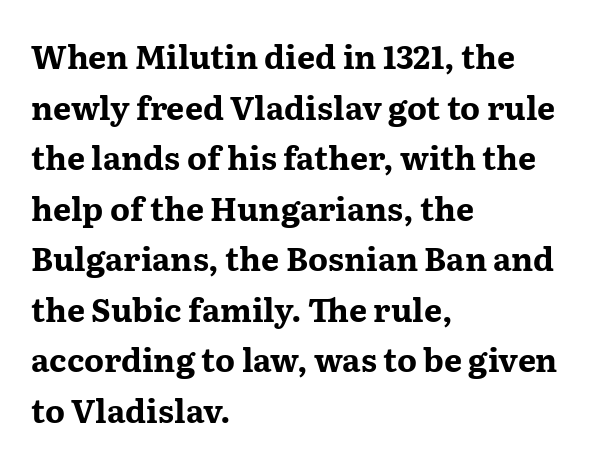
Q: Is the text bold? A: Yes.
Q: Is the text italic (slanted)? A: No, it is upright.
Q: Is the typeface a serif or a sans-serif typeface? A: Serif.
Q: Is the text underlined? A: No.
Q: How is the paragraph aligned? A: Left-aligned.
Q: Is the spacing between letters normal or unusually wide? A: Normal.
Q: Is the spacing between lines tight, normal or loose? A: Normal.
Q: Width (condensed, normal, or wide)? A: Wide.
Q: Stroke contrast? A: Medium.
Q: x-height? A: Medium.
Q: Monospaced? A: No.
